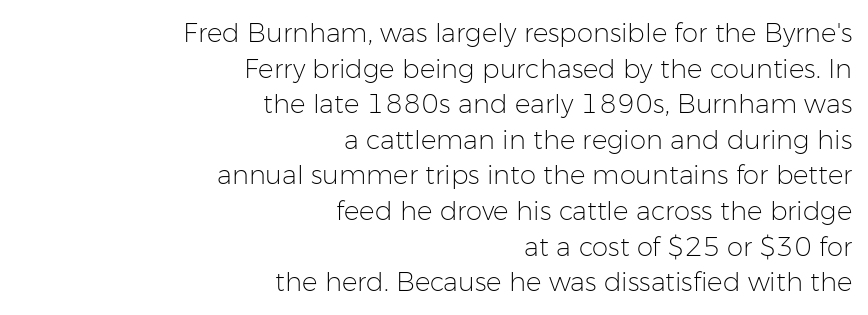
Anything drawn beneath the words? Only blank space. What stands out about the letter spacing? Nothing — it is the standard amount. The space between consecutive lines is moderate. The type sits square on the baseline with zero lean. Layout note: lines flush right. Letters have the restrained weight of plain body copy at most.
